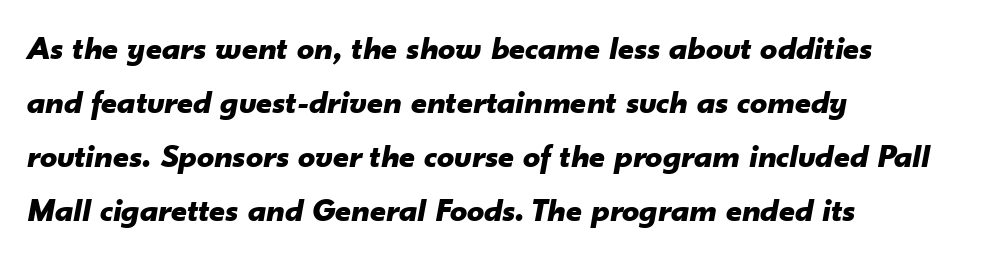
{"italic": "yes", "lean": "right", "slant_degrees": 10, "bold": "yes", "weight": "bold", "width": "normal", "stroke_contrast": "low", "x_height": "small", "monospaced": "no", "underline": "no", "align": "left", "line_spacing": "normal", "line_spacing_ratio": 1.59, "letter_spacing": "normal", "letter_spacing_em": 0.0, "glyph_px": 34}
